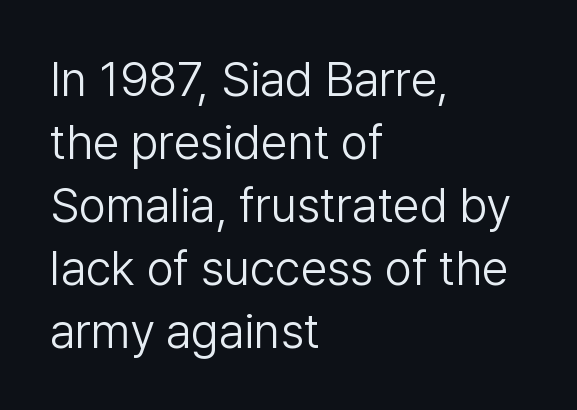
{"serif": "no", "italic": "no", "bold": "no", "weight": "light", "width": "normal", "stroke_contrast": "low", "x_height": "medium", "monospaced": "no", "underline": "no", "align": "left", "line_spacing": "normal", "line_spacing_ratio": 1.31, "letter_spacing": "normal", "letter_spacing_em": 0.0, "glyph_px": 48}
